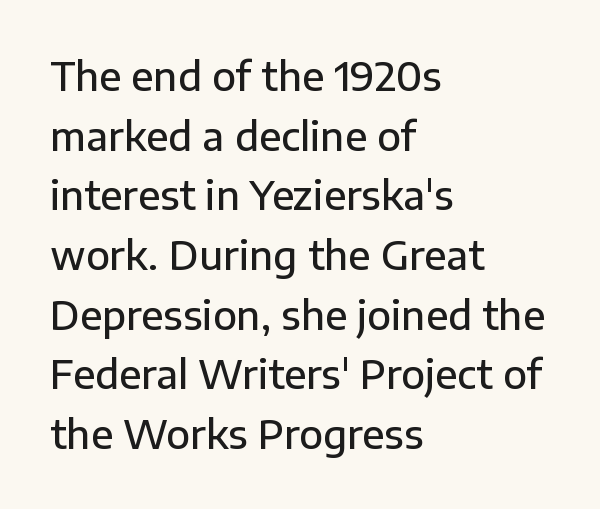
{"serif": "no", "italic": "no", "bold": "semi", "weight": "semibold", "width": "normal", "stroke_contrast": "low", "x_height": "medium", "monospaced": "no", "underline": "no", "align": "left", "line_spacing": "normal", "line_spacing_ratio": 1.53, "letter_spacing": "normal", "letter_spacing_em": 0.0, "glyph_px": 39}
